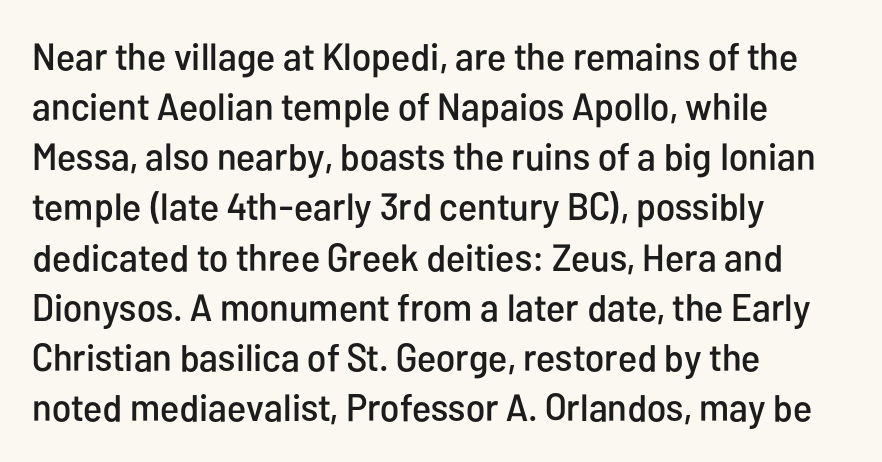
The space between consecutive lines is moderate. When letters stand straight like this, we call the style roman or upright. This rendering features lettering with no underline. The typesetter chose a ragged-right arrangement here.
